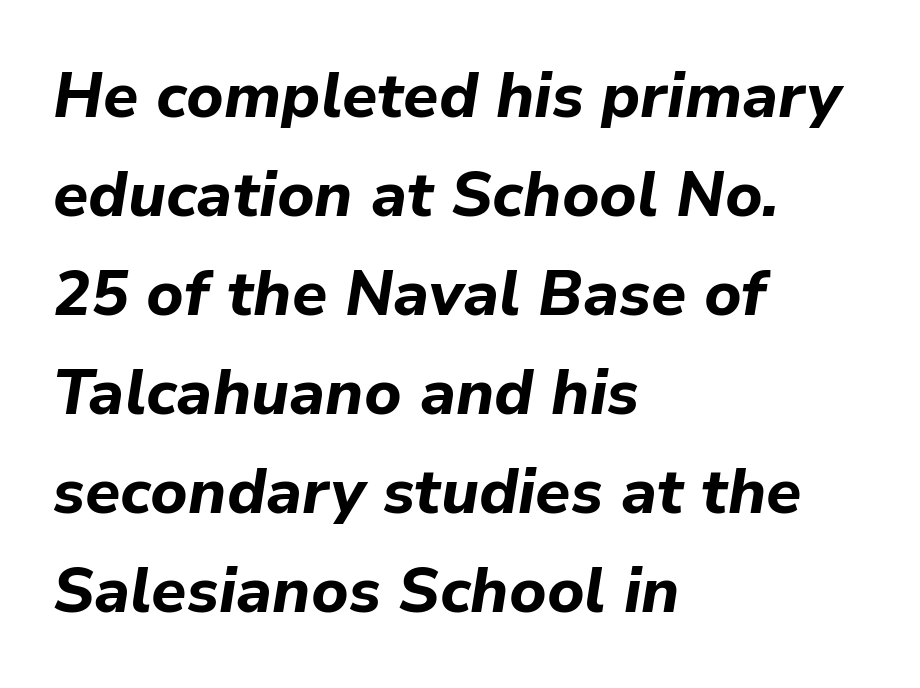
The rendering anchors every line to the left-hand side. Words appear dense and cohesive because spacing is normal. The passage shown leans; its letterforms are oblique. Beneath every word, the page is bare. Varying glyph widths throughout — classic text-font behaviour. Does the leading feel generous? No, just average.
